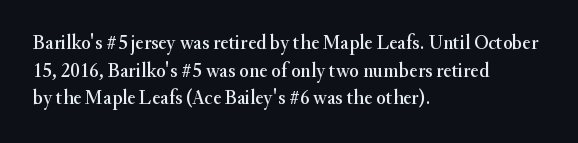
The image shows 20 px text type, upright; set left-aligned, normal line spacing (1.38x), normal letter spacing, not underlined.
